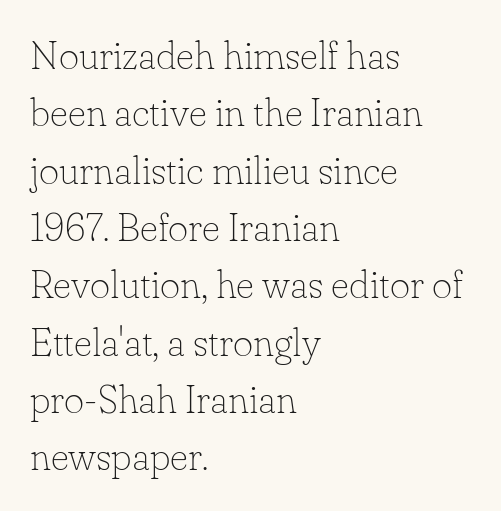
Vertical stems look standard width or narrower in stroke. Do the characters align in a grid? No, the font is proportional. It's the straight-up-and-down kind of type. Where is the straight margin? On the left.
